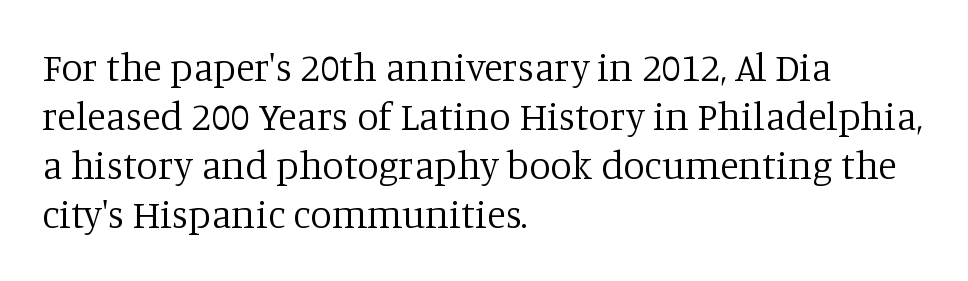
{"serif": "yes", "italic": "no", "bold": "no", "weight": "regular", "width": "normal", "stroke_contrast": "low", "x_height": "large", "monospaced": "no", "underline": "no", "align": "left", "line_spacing": "normal", "line_spacing_ratio": 1.26, "letter_spacing": "normal", "letter_spacing_em": 0.0, "glyph_px": 39}
